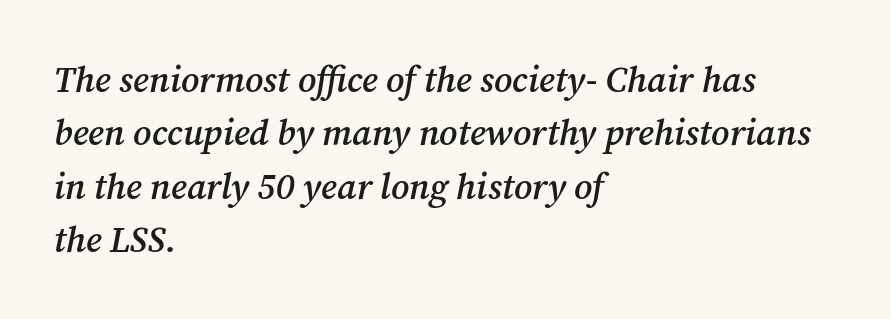
Q: Is the text bold? A: Semi-bold.
Q: Is the text italic (slanted)? A: Yes, it leans right by about 12 degrees.
Q: Is the typeface a serif or a sans-serif typeface? A: Serif.
Q: Is the text underlined? A: No.
Q: How is the paragraph aligned? A: Left-aligned.
Q: Is the spacing between letters normal or unusually wide? A: Normal.
Q: Is the spacing between lines tight, normal or loose? A: Normal.
Q: Width (condensed, normal, or wide)? A: Normal.
Q: Stroke contrast? A: Medium.
Q: x-height? A: Medium.
Q: Monospaced? A: No.
